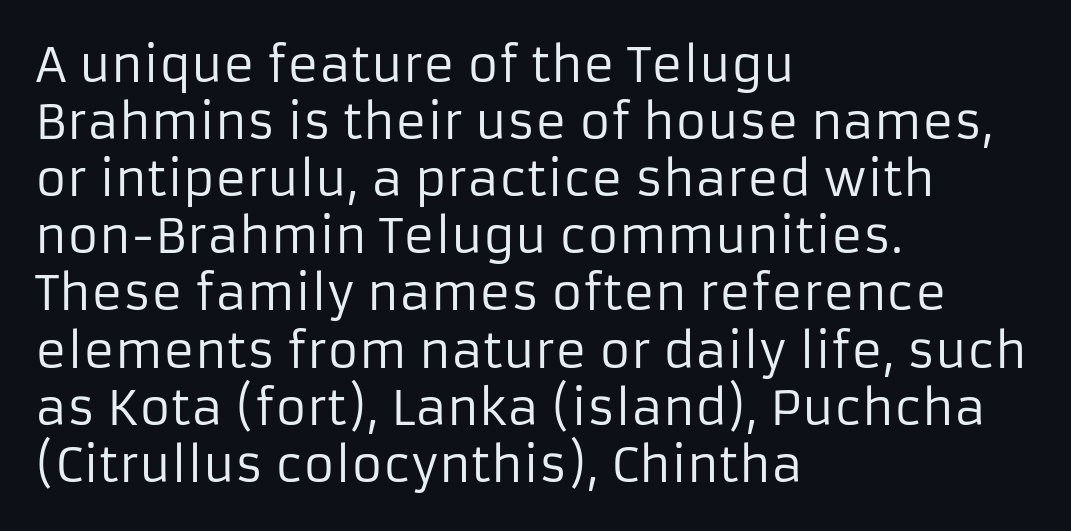
Q: Is the text bold? A: No.
Q: Is the text italic (slanted)? A: No, it is upright.
Q: Is the typeface a serif or a sans-serif typeface? A: Sans-serif.
Q: Is the text underlined? A: No.
Q: How is the paragraph aligned? A: Left-aligned.
Q: Is the spacing between letters normal or unusually wide? A: Normal.
Q: Width (condensed, normal, or wide)? A: Normal.
Q: Stroke contrast? A: Low.
Q: x-height? A: Medium.
Q: Monospaced? A: No.
